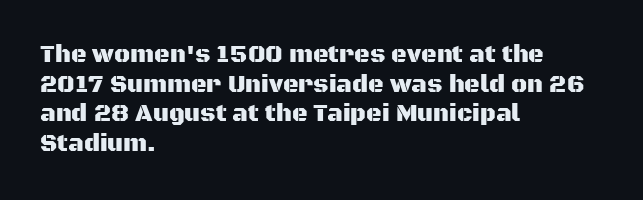
{"italic": "no", "underline": "no", "align": "left", "line_spacing_ratio": 1.23, "letter_spacing": "normal", "letter_spacing_em": 0.0, "glyph_px": 24}
